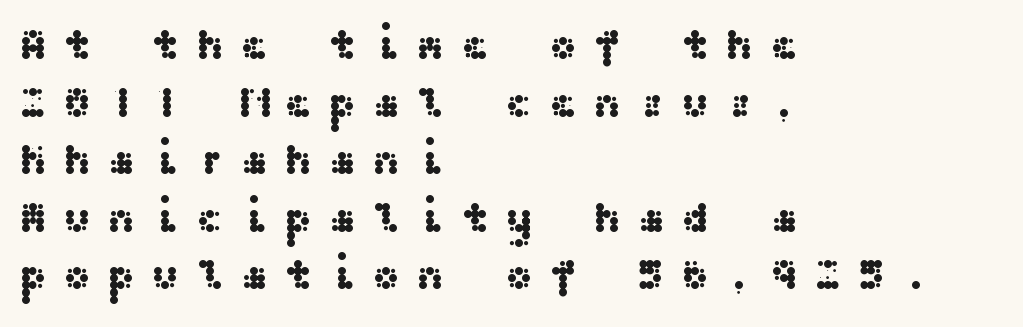
{"serif": "no", "italic": "no", "width": "wide", "stroke_contrast": "medium", "x_height": "medium", "underline": "no", "align": "left", "line_spacing": "normal", "line_spacing_ratio": 1.34, "letter_spacing": "wide", "letter_spacing_em": 0.36, "glyph_px": 43}
